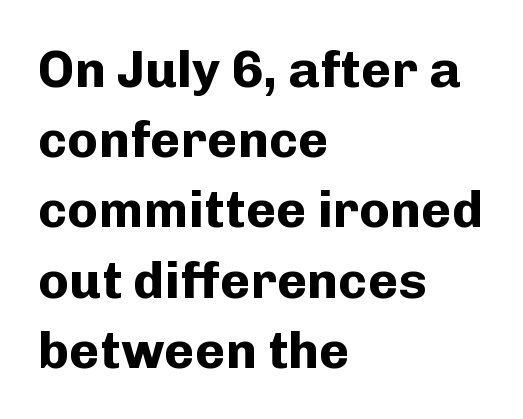
Q: Is the text bold? A: Yes.
Q: Is the text italic (slanted)? A: No, it is upright.
Q: Is the typeface a serif or a sans-serif typeface? A: Sans-serif.
Q: Is the text underlined? A: No.
Q: How is the paragraph aligned? A: Left-aligned.
Q: Is the spacing between letters normal or unusually wide? A: Normal.
Q: Is the spacing between lines tight, normal or loose? A: Normal.
Q: Width (condensed, normal, or wide)? A: Normal.
Q: Stroke contrast? A: Low.
Q: x-height? A: Medium.
Q: Monospaced? A: No.
